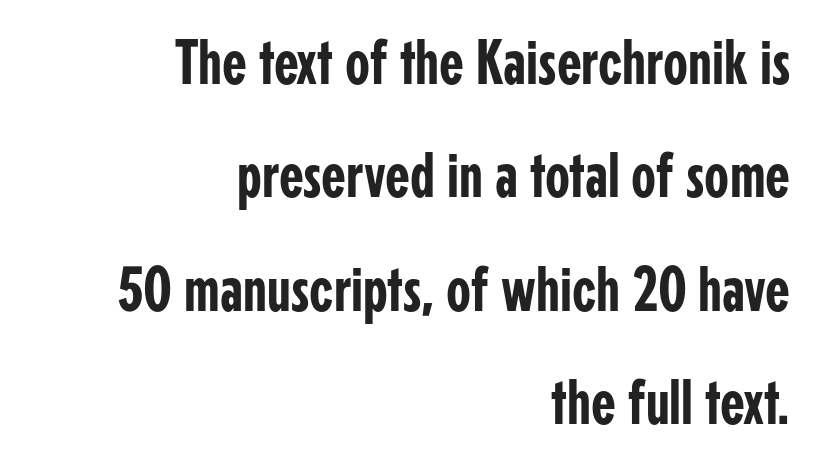
{"serif": "no", "italic": "no", "width": "condensed", "stroke_contrast": "low", "x_height": "medium", "monospaced": "no", "underline": "no", "align": "right", "line_spacing_ratio": 1.77, "letter_spacing": "normal", "letter_spacing_em": 0.0, "glyph_px": 64}
